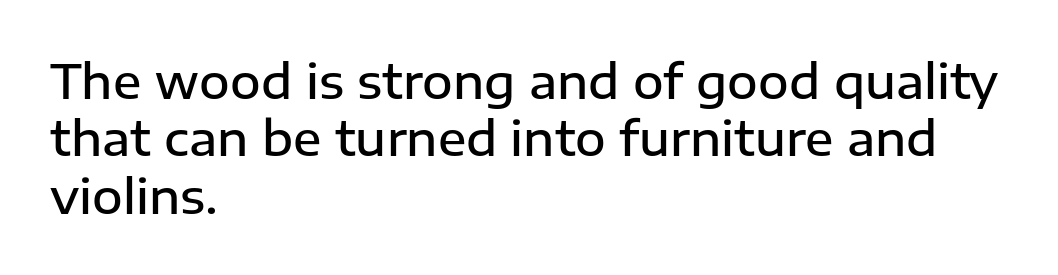
Q: Is the text bold? A: Semi-bold.
Q: Is the text italic (slanted)? A: No, it is upright.
Q: Is the typeface a serif or a sans-serif typeface? A: Sans-serif.
Q: Is the text underlined? A: No.
Q: How is the paragraph aligned? A: Left-aligned.
Q: Is the spacing between letters normal or unusually wide? A: Normal.
Q: Width (condensed, normal, or wide)? A: Normal.
Q: Stroke contrast? A: Low.
Q: x-height? A: Medium.
Q: Monospaced? A: No.
